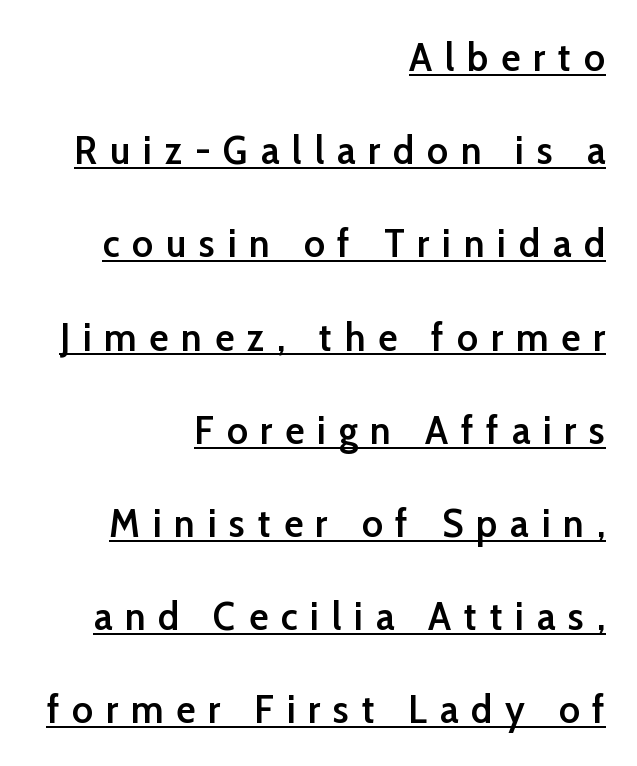
Q: Is the text bold? A: Semi-bold.
Q: Is the text italic (slanted)? A: No, it is upright.
Q: Is the typeface a serif or a sans-serif typeface? A: Sans-serif.
Q: Is the text underlined? A: Yes.
Q: How is the paragraph aligned? A: Right-aligned.
Q: Is the spacing between letters normal or unusually wide? A: Unusually wide.
Q: Is the spacing between lines tight, normal or loose? A: Loose.
Q: Width (condensed, normal, or wide)? A: Normal.
Q: Stroke contrast? A: Low.
Q: x-height? A: Medium.
Q: Monospaced? A: No.
